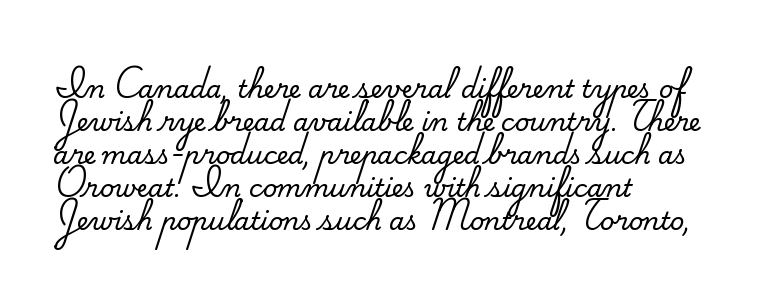
Q: Is the text italic (slanted)? A: Yes.
Q: Is the text underlined? A: No.
Q: How is the paragraph aligned? A: Left-aligned.
Q: Is the spacing between letters normal or unusually wide? A: Normal.
Q: Is the spacing between lines tight, normal or loose? A: Normal.
